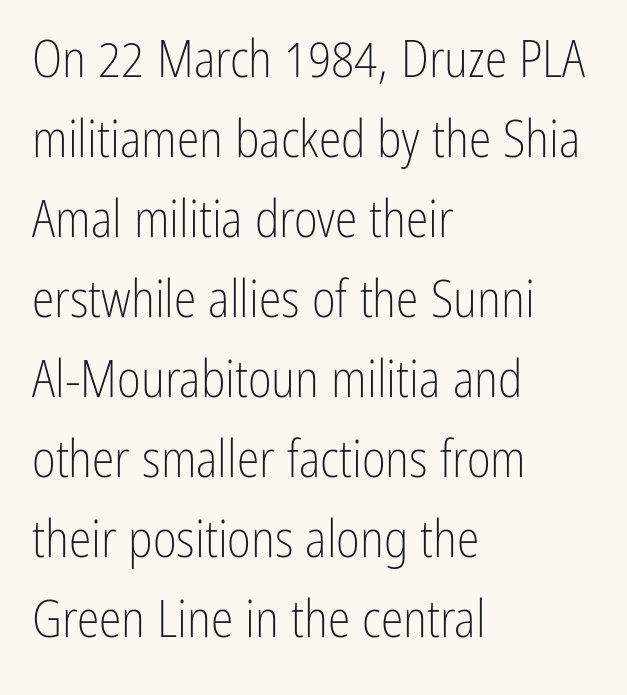
Character widths vary here, with narrow letters taking less room than wide ones. Line beginnings align vertically; line endings do not. Does extra space separate the letters? No, they use regular spacing. The designer went with a sans here, leaving each stem footless. The specimen omits any rule beneath the text block's lines.
